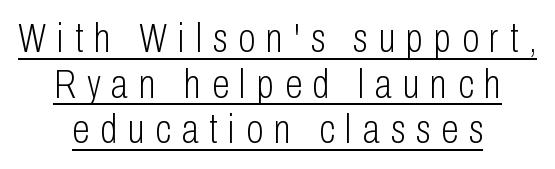
The image shows 40 px light, condensed sans-serif type, upright; set centered, tight line spacing (1.14x), unusually wide letter spacing (+0.27 em), underlined; low stroke contrast and a medium x-height.
